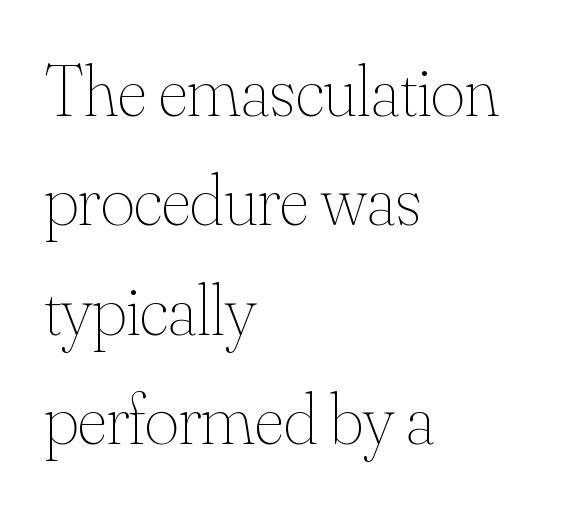
Style check: upright. The lines sit at an ordinary, default distance from one another. The gaps between neighbouring characters are ordinary and unremarkable. The setting favours the left margin, as ordinary paragraphs usually do. The specimen omits any rule beneath the text block's lines. Proportional: the letters do not fall into vertical columns.
